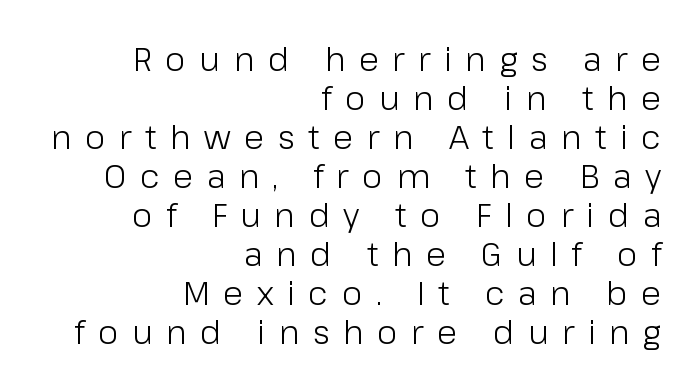
The image shows 33 px light sans-serif type, upright; set right-aligned, line spacing 1.18x, unusually wide letter spacing (+0.41 em), not underlined; low stroke contrast and a medium x-height.
